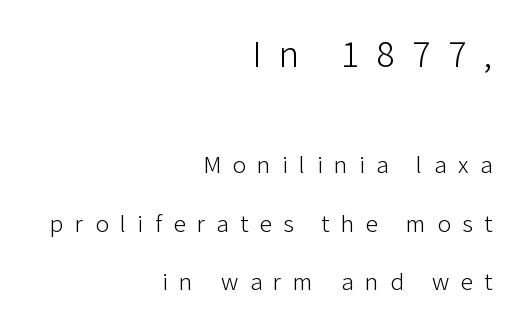
{"serif": "no", "italic": "no", "bold": "no", "weight": "light", "width": "normal", "stroke_contrast": "low", "x_height": "medium", "monospaced": "no", "underline": "no", "align": "right", "line_spacing": "loose", "line_spacing_ratio": 2.34, "letter_spacing": "wide", "letter_spacing_em": 0.46, "larger_block": "first", "size_ratio": 1.52, "glyph_px": 38}
